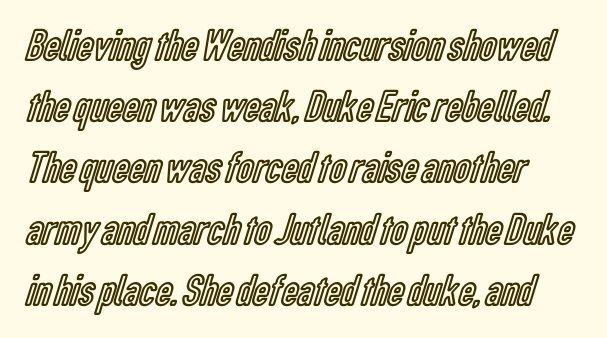
Varying glyph widths throughout — classic text-font behaviour. You could call the tracking neutral — neither tight nor loose. A student would call this left alignment; a typographer would say flush left, rag right. Vertically, the passage feels balanced, rows spaced as you'd expect. Type without underlining.
